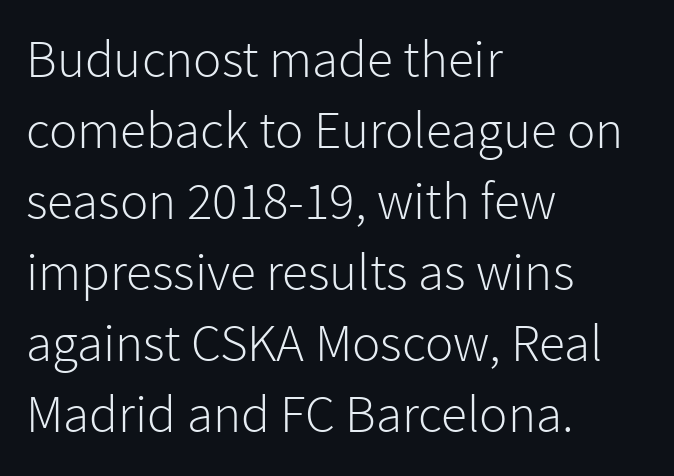
The image shows 53 px light sans-serif type, upright; set left-aligned, normal line spacing (1.34x), normal letter spacing, not underlined; low stroke contrast and a medium x-height.
